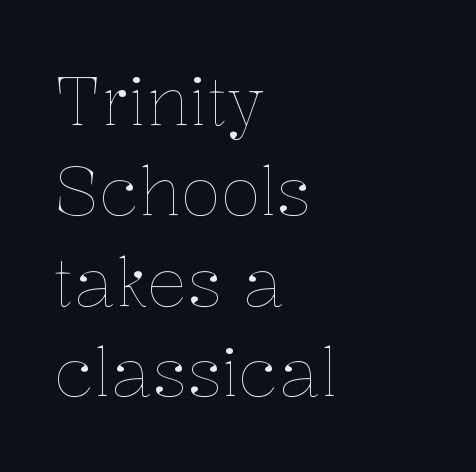
The letters stand upright; this is a roman face. Compared with typical body copy, the letter spacing here is the same. The space between consecutive lines is moderate. Varying glyph widths throughout — classic text-font behaviour.
